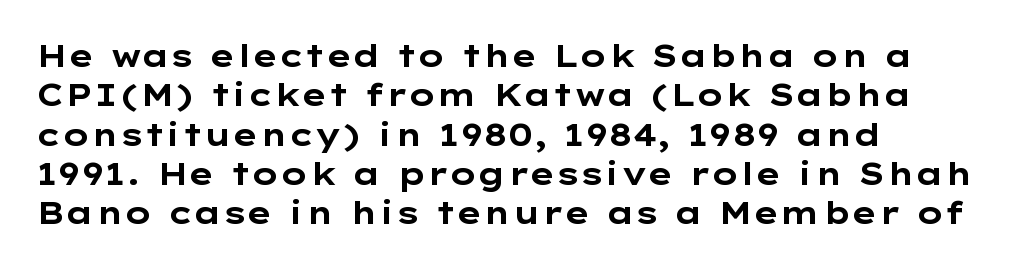
{"serif": "no", "italic": "no", "bold": "yes", "weight": "bold", "width": "wide", "stroke_contrast": "low", "x_height": "medium", "monospaced": "no", "underline": "no", "line_spacing": "normal", "line_spacing_ratio": 1.27, "letter_spacing": "normal", "letter_spacing_em": 0.0, "glyph_px": 31}
